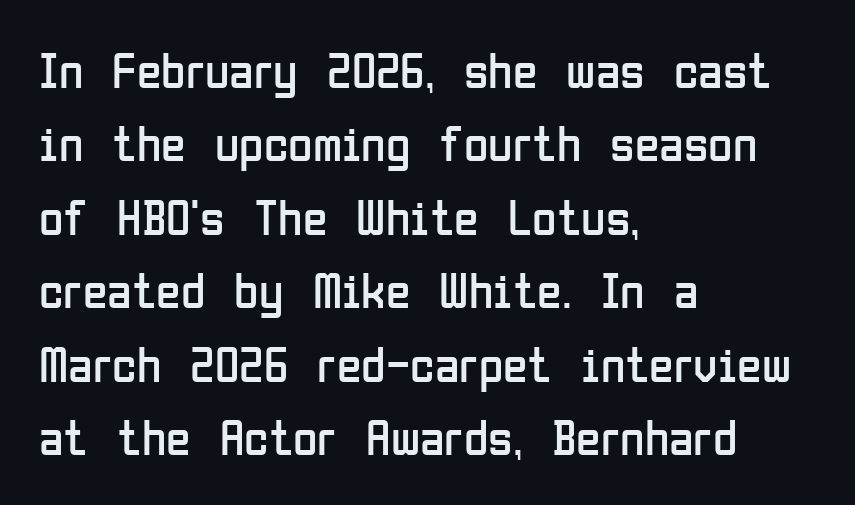
{"serif": "no", "italic": "no", "bold": "no", "weight": "regular", "width": "condensed", "stroke_contrast": "low", "x_height": "medium", "monospaced": "no", "underline": "no", "align": "left", "line_spacing": "normal", "line_spacing_ratio": 1.47, "letter_spacing": "normal", "letter_spacing_em": 0.0, "glyph_px": 50}
